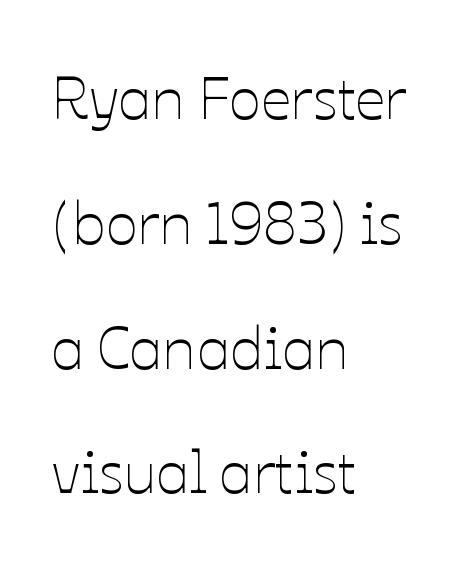
The image shows 60 px thin type, upright; set left-aligned, loose line spacing (2.08x), normal letter spacing, not underlined; low stroke contrast and a medium x-height.
